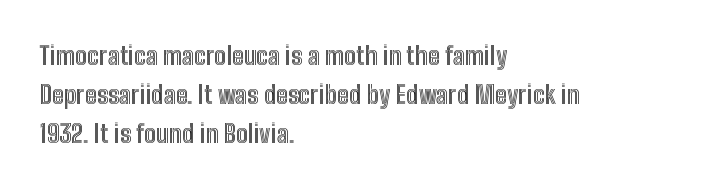
Q: Is the text italic (slanted)? A: No, it is upright.
Q: Is the text underlined? A: No.
Q: How is the paragraph aligned? A: Left-aligned.
Q: Is the spacing between letters normal or unusually wide? A: Normal.
Q: Is the spacing between lines tight, normal or loose? A: Normal.
